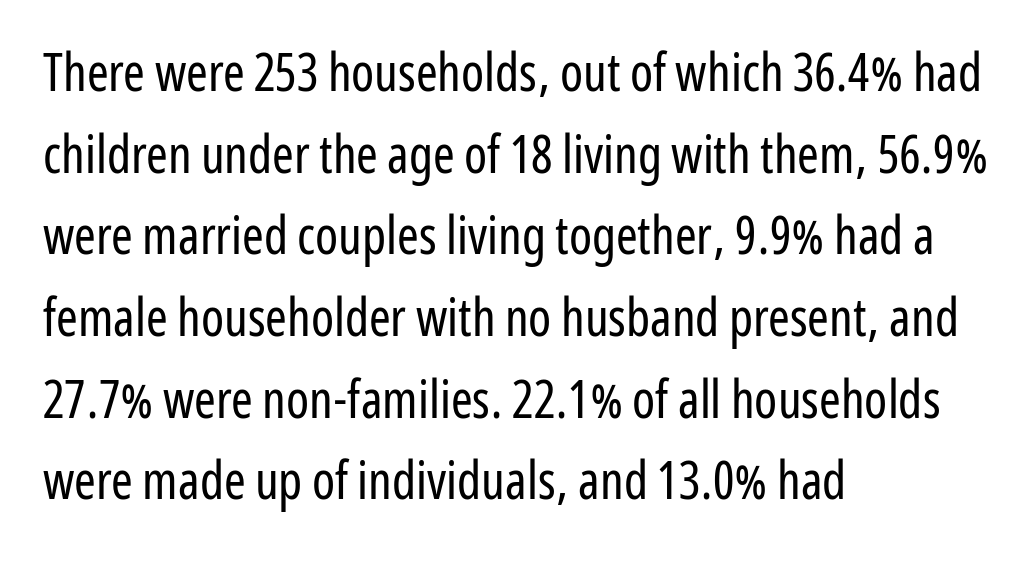
Q: Is the text bold? A: No.
Q: Is the text italic (slanted)? A: No, it is upright.
Q: Is the typeface a serif or a sans-serif typeface? A: Sans-serif.
Q: Is the text underlined? A: No.
Q: How is the paragraph aligned? A: Left-aligned.
Q: Is the spacing between letters normal or unusually wide? A: Normal.
Q: Is the spacing between lines tight, normal or loose? A: Normal.
Q: Width (condensed, normal, or wide)? A: Condensed.
Q: Stroke contrast? A: Low.
Q: x-height? A: Medium.
Q: Monospaced? A: No.
